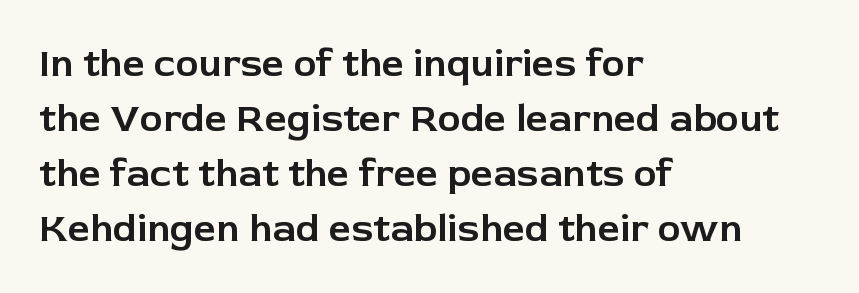
Note the varied advance widths — an 'i' is clearly narrower than an 'm'. The letterforms sit shoulder to shoulder at normal distance. Compared with a centered layout, this one pins lines to the left instead. The words here are not underlined.
